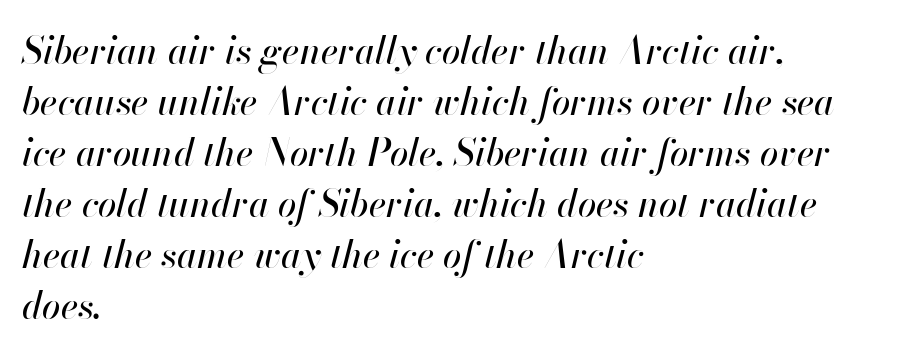
{"italic": "yes", "lean": "right", "slant_degrees": 13, "width": "normal", "stroke_contrast": "high", "x_height": "small", "monospaced": "no", "underline": "no", "align": "left", "line_spacing": "normal", "line_spacing_ratio": 1.38, "letter_spacing": "normal", "letter_spacing_em": 0.0, "glyph_px": 37}
